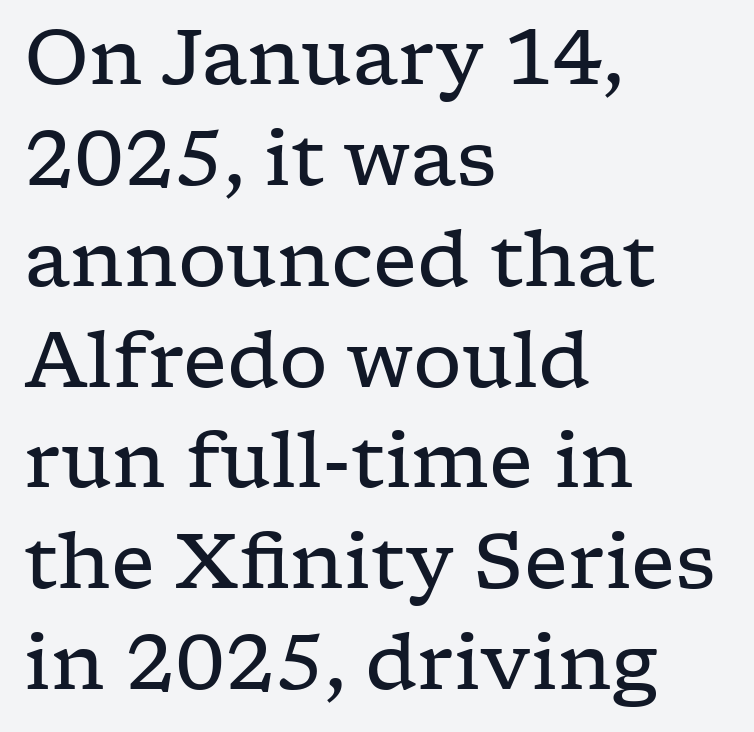
The image shows 77 px regular-weight, wide serif type, upright; set left-aligned, normal line spacing (1.31x), normal letter spacing, not underlined; low stroke contrast and a medium x-height.
